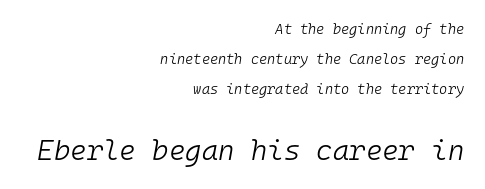
The image shows 28 px light type, italic (leaning right), monospaced; set right-aligned, loose line spacing (2.16x), normal letter spacing, not underlined; the second (bottom) block is 2.0x larger; low stroke contrast and a medium x-height.
